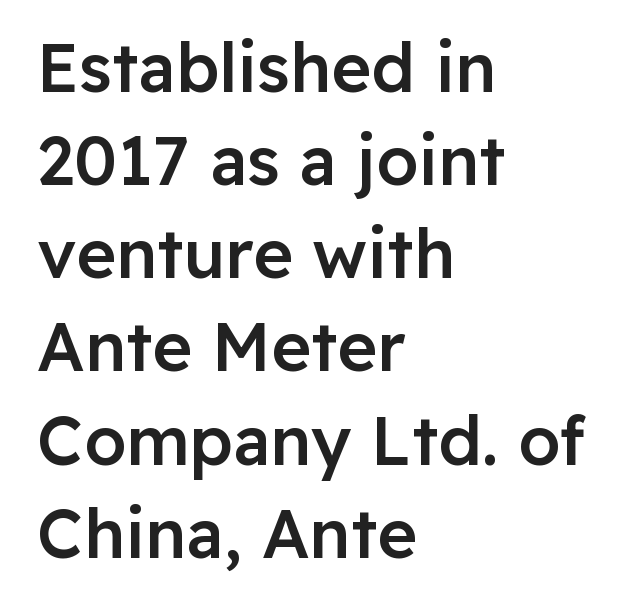
{"serif": "no", "italic": "no", "bold": "semi", "weight": "semibold", "width": "normal", "stroke_contrast": "low", "x_height": "medium", "monospaced": "no", "underline": "no", "align": "left", "line_spacing": "normal", "line_spacing_ratio": 1.37, "letter_spacing": "normal", "letter_spacing_em": 0.0, "glyph_px": 68}
